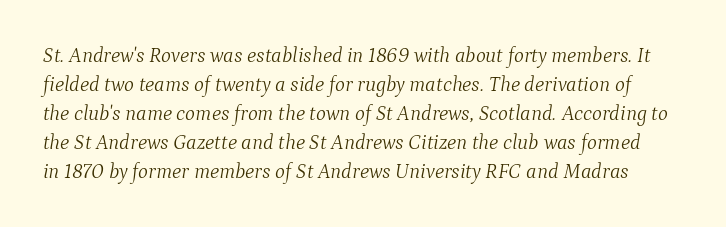
{"italic": "yes", "lean": "right", "slant_degrees": 9, "bold": "no", "underline": "no", "line_spacing": "normal", "line_spacing_ratio": 1.38, "letter_spacing": "normal", "letter_spacing_em": 0.0, "glyph_px": 21}
